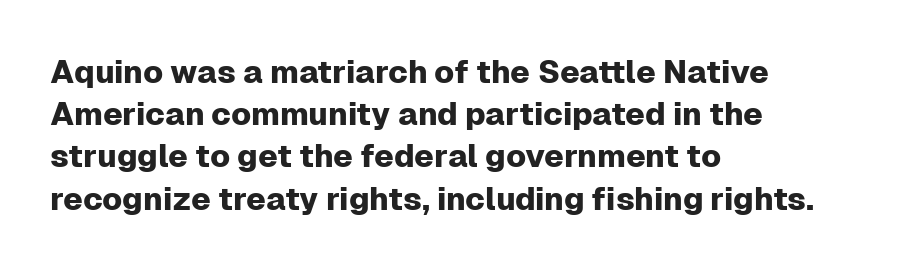
Each line starts at the same left margin while the right side varies. Ascenders rise straight up at ninety degrees. Each word holds together tightly as a unit, with standard inter-letter gaps. Quick note: interline space is typical.
